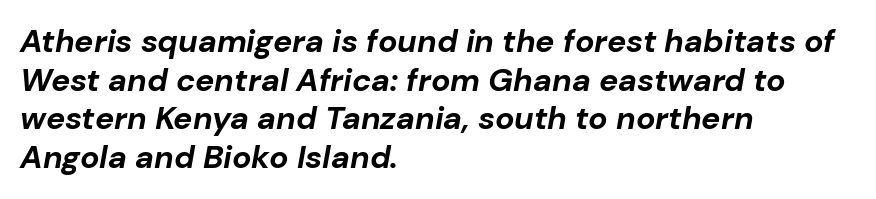
Style check: oblique. Note the varied advance widths — an 'i' is clearly narrower than an 'm'. This rendering leaves character spacing at its baseline value. Typeset ragged right — the left edge is the straight one.
